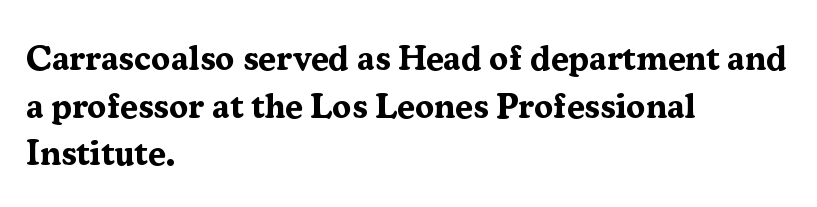
The image shows 35 px bold serif type, upright; set left-aligned, normal line spacing (1.36x), normal letter spacing, not underlined; medium stroke contrast and a medium x-height.
